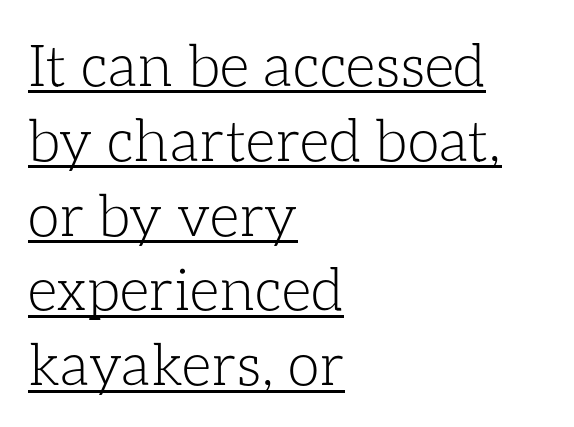
{"italic": "no", "bold": "no", "weight": "light", "width": "normal", "stroke_contrast": "low", "x_height": "medium", "monospaced": "no", "underline": "yes", "align": "left", "line_spacing": "normal", "line_spacing_ratio": 1.29, "letter_spacing": "normal", "letter_spacing_em": 0.0, "glyph_px": 58}
